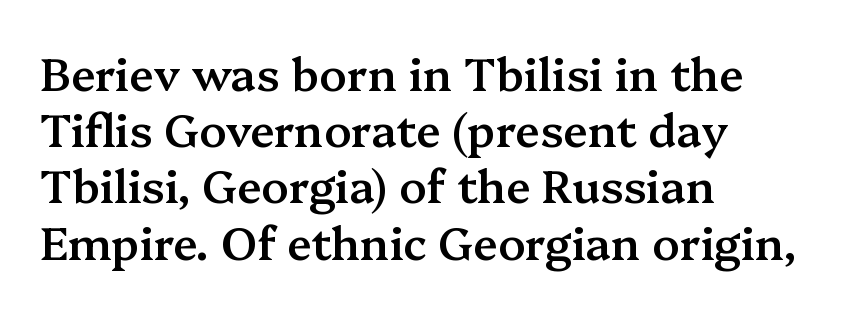
Each line starts at the same left margin while the right side varies. Varying glyph widths throughout — classic text-font behaviour. The passage shown is typeset with a serif family. The rendering uses a semibold face; strokes are thickened but not to full bold.
